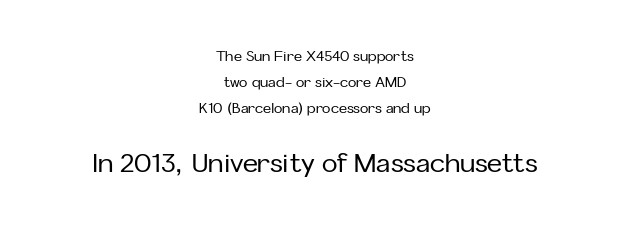
The image shows 26 px text type, upright; set centered, line spacing 1.85x, normal letter spacing, not underlined; the second (bottom) block is 1.86x larger.
